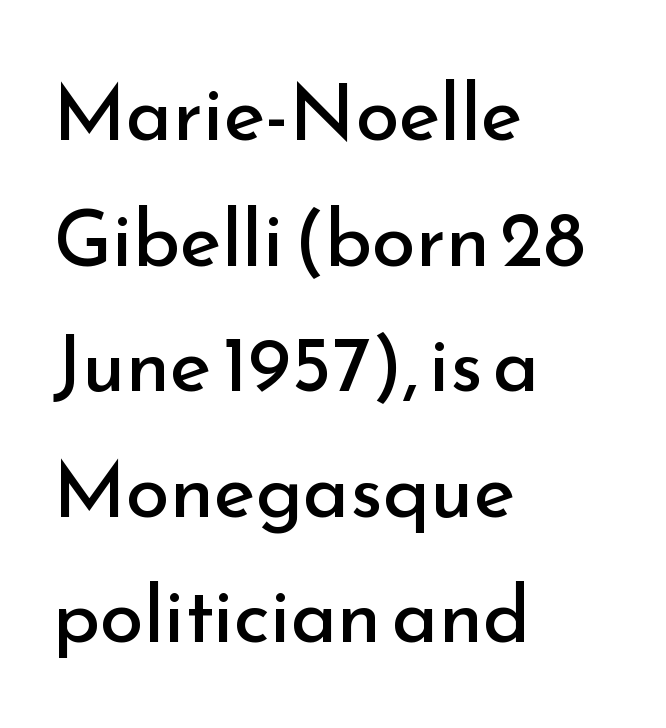
{"serif": "no", "italic": "no", "bold": "no", "weight": "regular", "width": "normal", "stroke_contrast": "low", "x_height": "small", "monospaced": "no", "underline": "no", "align": "left", "line_spacing": "normal", "line_spacing_ratio": 1.59, "letter_spacing": "normal", "letter_spacing_em": 0.0, "glyph_px": 79}
